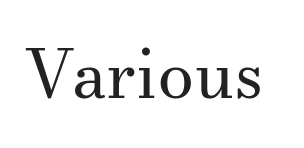
{"serif": "yes", "italic": "no", "bold": "no", "weight": "regular", "width": "normal", "stroke_contrast": "medium", "x_height": "small", "monospaced": "no", "underline": "no", "letter_spacing": "normal", "letter_spacing_em": 0.0, "glyph_px": 66}
